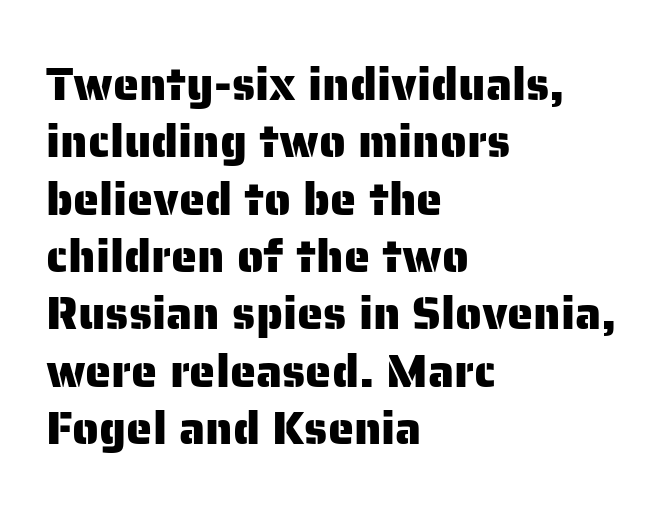
Q: Is the text italic (slanted)? A: No, it is upright.
Q: Is the typeface a serif or a sans-serif typeface? A: Sans-serif.
Q: Is the text underlined? A: No.
Q: How is the paragraph aligned? A: Left-aligned.
Q: Is the spacing between letters normal or unusually wide? A: Normal.
Q: Width (condensed, normal, or wide)? A: Normal.
Q: Stroke contrast? A: Low.
Q: x-height? A: Medium.
Q: Monospaced? A: No.
